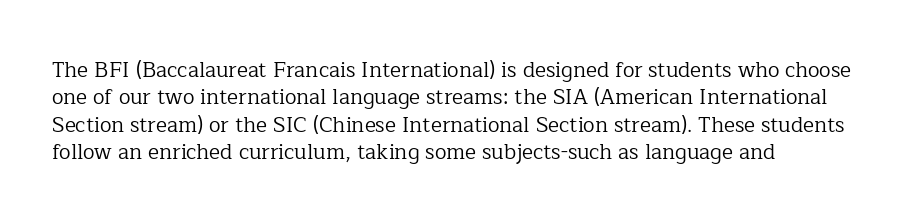
Q: Is the text bold? A: No.
Q: Is the text italic (slanted)? A: No, it is upright.
Q: Is the text underlined? A: No.
Q: Is the spacing between letters normal or unusually wide? A: Normal.
Q: Is the spacing between lines tight, normal or loose? A: Normal.
